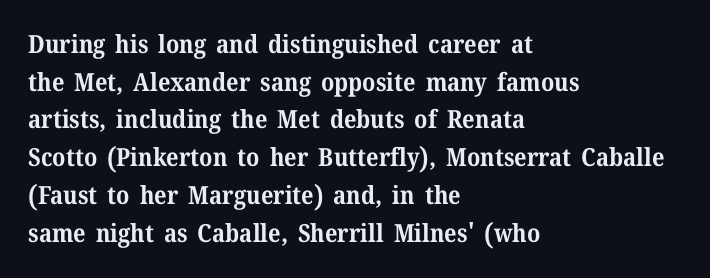
{"italic": "no", "bold": "yes", "underline": "no", "align": "left", "line_spacing": "normal", "line_spacing_ratio": 1.51, "letter_spacing": "normal", "letter_spacing_em": 0.0, "glyph_px": 25}
